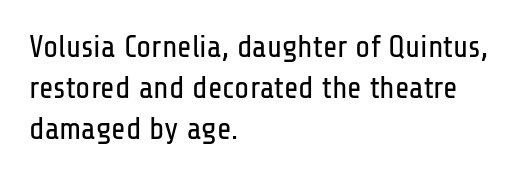
Q: Is the text bold? A: No.
Q: Is the text italic (slanted)? A: No, it is upright.
Q: Is the typeface a serif or a sans-serif typeface? A: Sans-serif.
Q: Is the text underlined? A: No.
Q: How is the paragraph aligned? A: Left-aligned.
Q: Is the spacing between letters normal or unusually wide? A: Normal.
Q: Is the spacing between lines tight, normal or loose? A: Normal.
Q: Width (condensed, normal, or wide)? A: Condensed.
Q: Stroke contrast? A: Low.
Q: x-height? A: Medium.
Q: Monospaced? A: No.
